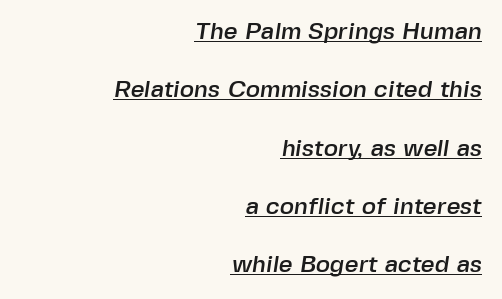
Inter-character spacing is left at the font's built-in metrics. Caption: multi-line text, flush right, ragged left. Compared with undecorated copy, this sample adds a rule below the words. Each new line begins a long way beneath the previous one.
